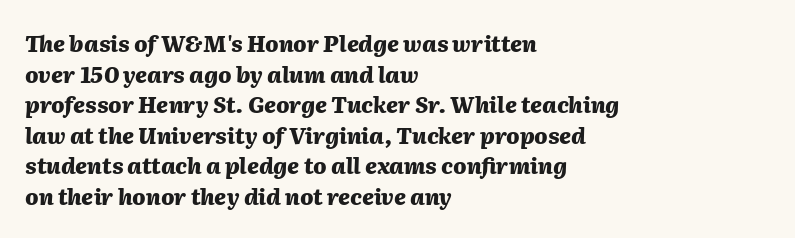
The image shows 22 px bold type, italic (leaning right); set left-aligned, normal line spacing (1.39x), normal letter spacing, not underlined.
